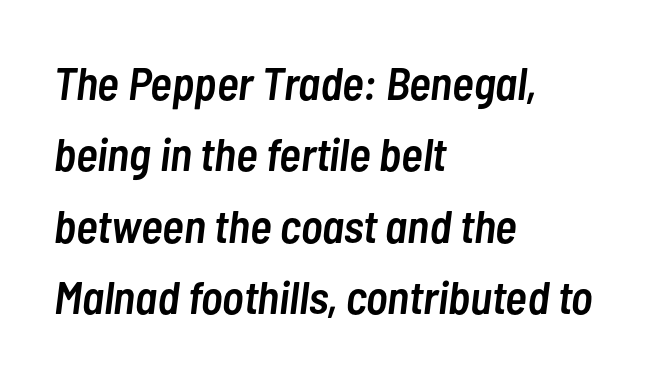
{"italic": "yes", "lean": "right", "slant_degrees": 7, "bold": "semi", "weight": "semibold", "width": "condensed", "stroke_contrast": "low", "x_height": "medium", "monospaced": "no", "underline": "no", "align": "left", "line_spacing": "normal", "line_spacing_ratio": 1.55, "letter_spacing": "normal", "letter_spacing_em": 0.0, "glyph_px": 46}
